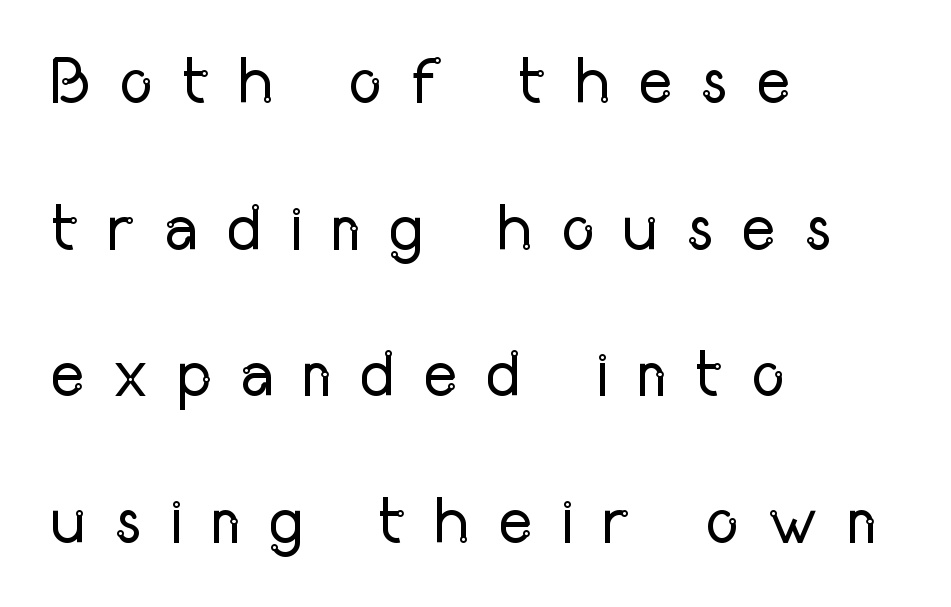
{"serif": "no", "italic": "no", "bold": "no", "weight": "regular", "width": "condensed", "stroke_contrast": "low", "x_height": "medium", "monospaced": "no", "underline": "no", "align": "left", "line_spacing": "loose", "line_spacing_ratio": 2.22, "letter_spacing": "wide", "letter_spacing_em": 0.41, "glyph_px": 66}
